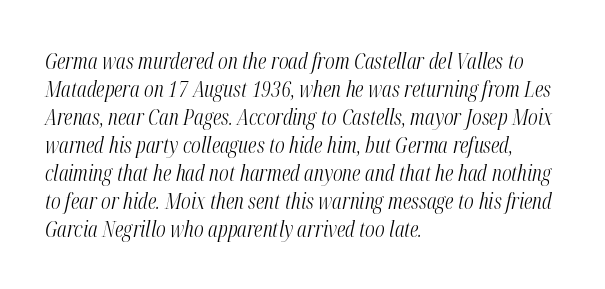
{"italic": "yes", "lean": "right", "slant_degrees": 12, "bold": "no", "underline": "no", "align": "left", "line_spacing": "normal", "line_spacing_ratio": 1.27, "letter_spacing": "normal", "letter_spacing_em": 0.0, "glyph_px": 22}
